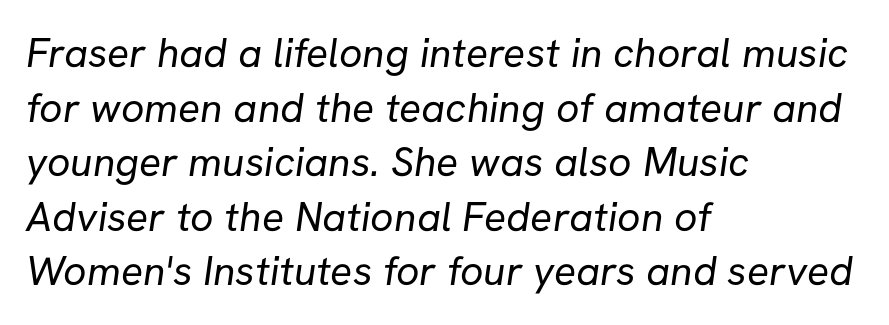
Q: Is the text bold? A: No.
Q: Is the typeface a serif or a sans-serif typeface? A: Sans-serif.
Q: Is the text underlined? A: No.
Q: How is the paragraph aligned? A: Left-aligned.
Q: Is the spacing between letters normal or unusually wide? A: Normal.
Q: Is the spacing between lines tight, normal or loose? A: Normal.
Q: Width (condensed, normal, or wide)? A: Normal.
Q: Stroke contrast? A: Low.
Q: x-height? A: Medium.
Q: Monospaced? A: No.
